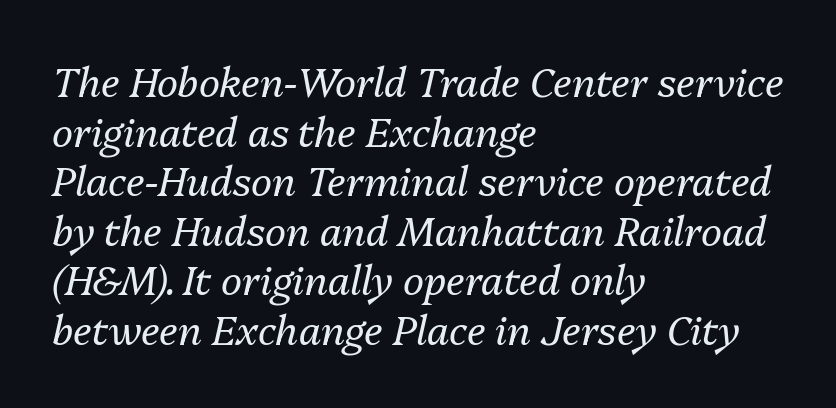
A clean baseline with only descenders dipping below it. In terms of letterspacing, this is plain default setting. Is the block centered? No — it sits flush against the left margin. Emphasis-style slanted type is in use. Each letter keeps its own natural width here, so spacing adapts to shape. On a weight scale, this lands at 450 or below.
